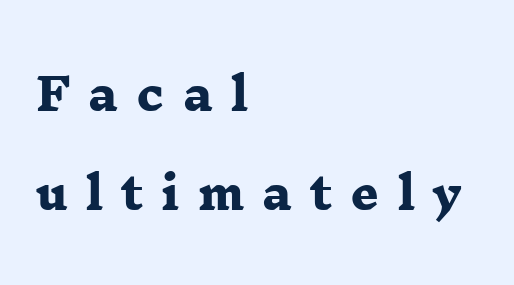
The image shows 44 px heavy, wide serif type; set left-aligned, loose line spacing (2.25x), unusually wide letter spacing (+0.41 em), not underlined; low stroke contrast and a medium x-height.
